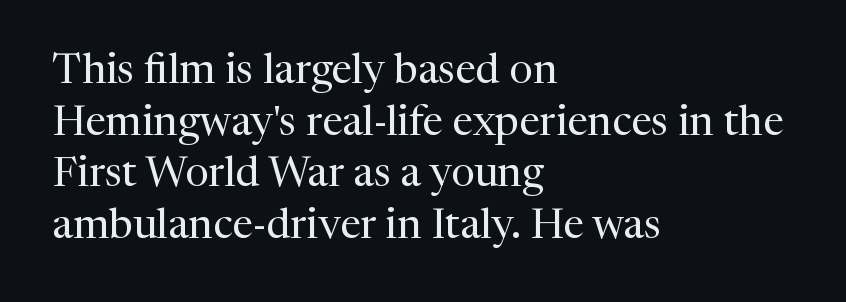
{"serif": "yes", "italic": "no", "bold": "no", "weight": "regular", "width": "normal", "stroke_contrast": "medium", "x_height": "medium", "monospaced": "no", "underline": "no", "align": "left", "line_spacing_ratio": 1.23, "letter_spacing": "normal", "letter_spacing_em": 0.0, "glyph_px": 42}
